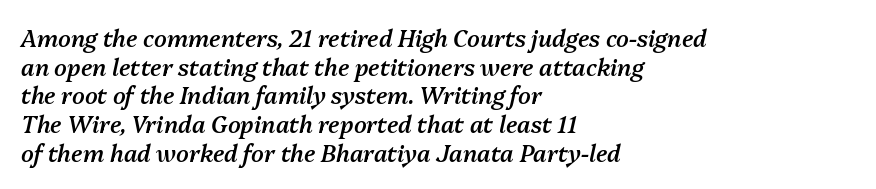
The image shows 23 px text type, italic (leaning right); set left-aligned, normal line spacing (1.25x), normal letter spacing, not underlined.
